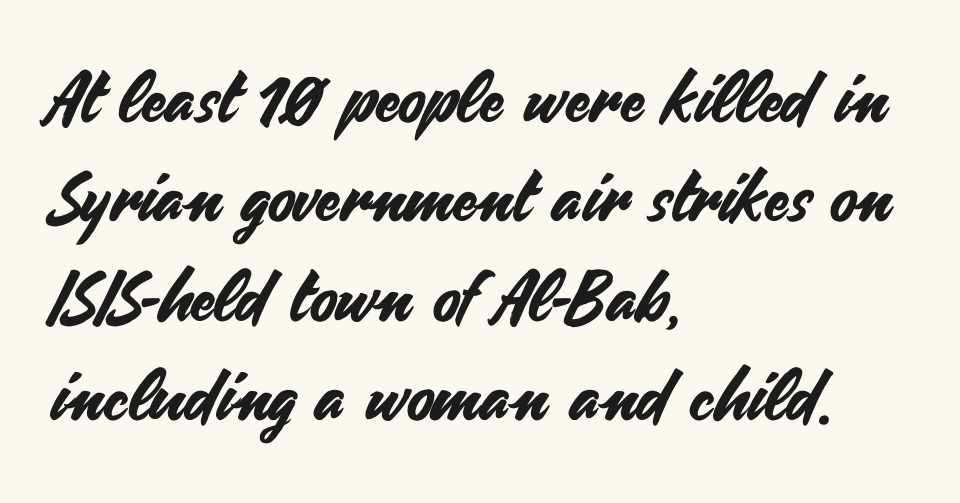
Q: Is the text italic (slanted)? A: Yes.
Q: Is the typeface a serif or a sans-serif typeface? A: Sans-serif.
Q: Is the text underlined? A: No.
Q: How is the paragraph aligned? A: Left-aligned.
Q: Is the spacing between letters normal or unusually wide? A: Normal.
Q: Is the spacing between lines tight, normal or loose? A: Normal.
Q: Width (condensed, normal, or wide)? A: Normal.
Q: Stroke contrast? A: Medium.
Q: x-height? A: Small.
Q: Monospaced? A: No.
